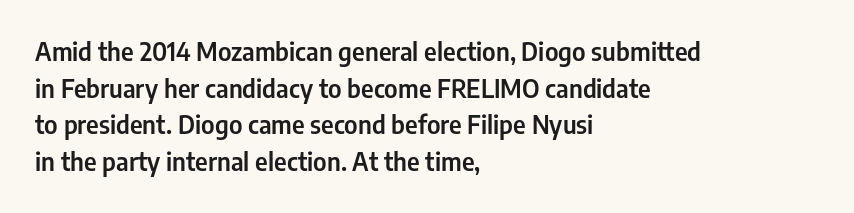
{"italic": "no", "underline": "no", "align": "left", "line_spacing": "normal", "line_spacing_ratio": 1.47, "letter_spacing": "normal", "letter_spacing_em": 0.0, "glyph_px": 25}
